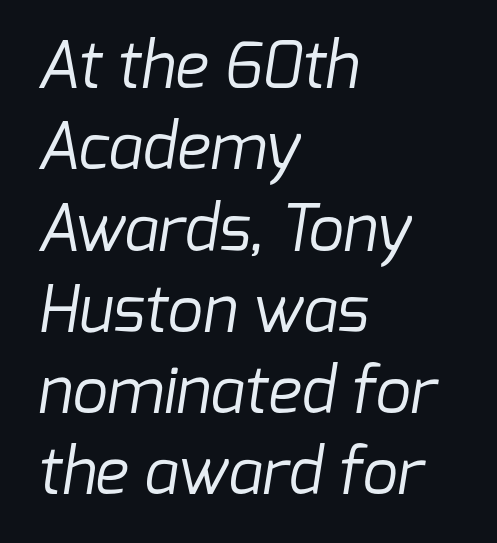
{"serif": "no", "bold": "no", "weight": "regular", "width": "normal", "stroke_contrast": "low", "x_height": "medium", "monospaced": "no", "underline": "no", "align": "left", "line_spacing": "normal", "line_spacing_ratio": 1.29, "letter_spacing": "normal", "letter_spacing_em": 0.0, "glyph_px": 63}
